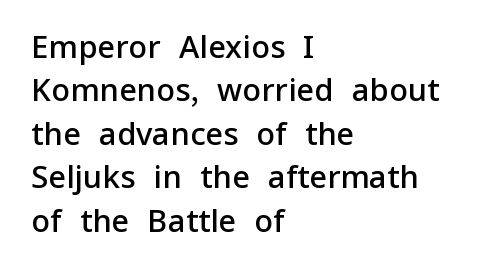
Leading matches the norm, producing a regular column. Left-aligned paragraph, ragged on the right. These lines are composed in type without serifs. Beneath every word, the page is bare. Letter spacing: default.
